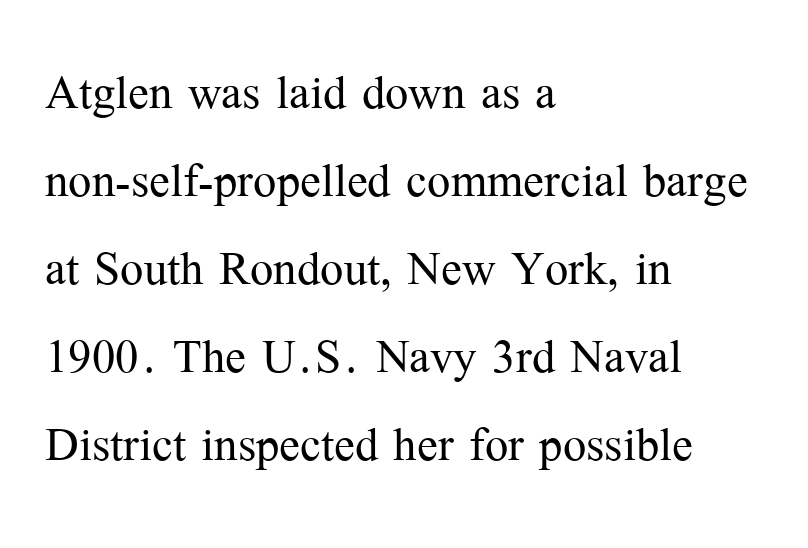
Q: Is the text bold? A: No.
Q: Is the text italic (slanted)? A: No, it is upright.
Q: Is the typeface a serif or a sans-serif typeface? A: Serif.
Q: Is the text underlined? A: No.
Q: How is the paragraph aligned? A: Left-aligned.
Q: Is the spacing between letters normal or unusually wide? A: Normal.
Q: Is the spacing between lines tight, normal or loose? A: Normal.
Q: Width (condensed, normal, or wide)? A: Normal.
Q: Stroke contrast? A: Medium.
Q: x-height? A: Medium.
Q: Monospaced? A: No.
